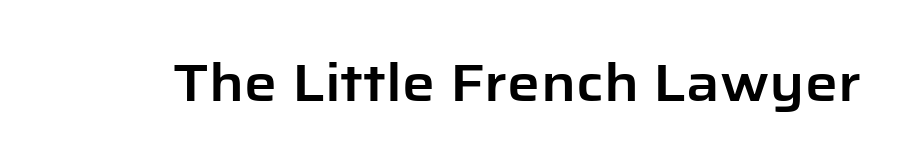
Check the space under the baseline: it is left empty. Vertical strokes here are truly vertical. Letterform terminals end flat and unadorned throughout the passage. The rendering keeps characters at their native spacing. These lines are rendered in a variable-pitch font.
